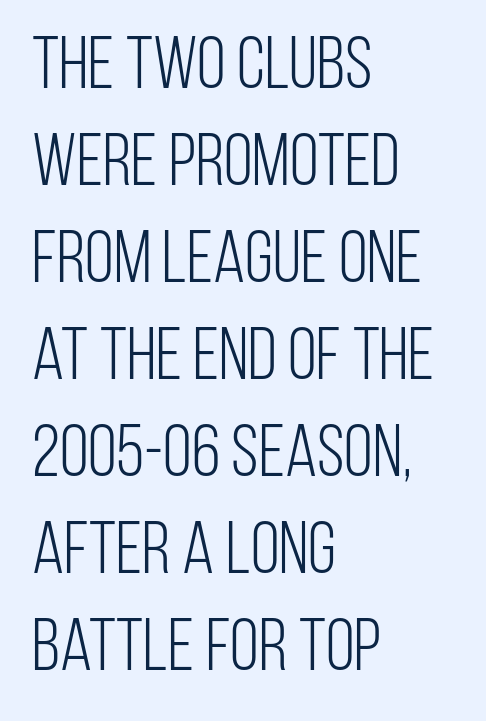
The image shows 74 px light, condensed sans-serif type, upright; set left-aligned, normal line spacing (1.31x), normal letter spacing, not underlined; low stroke contrast and a large x-height.
